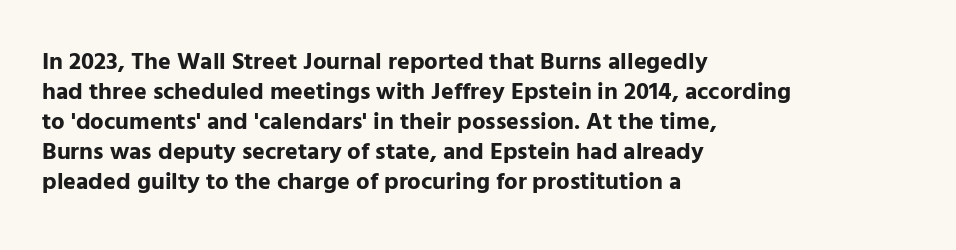
The image shows 24 px bold type, upright; set left-aligned, normal line spacing (1.25x), normal letter spacing, not underlined.
